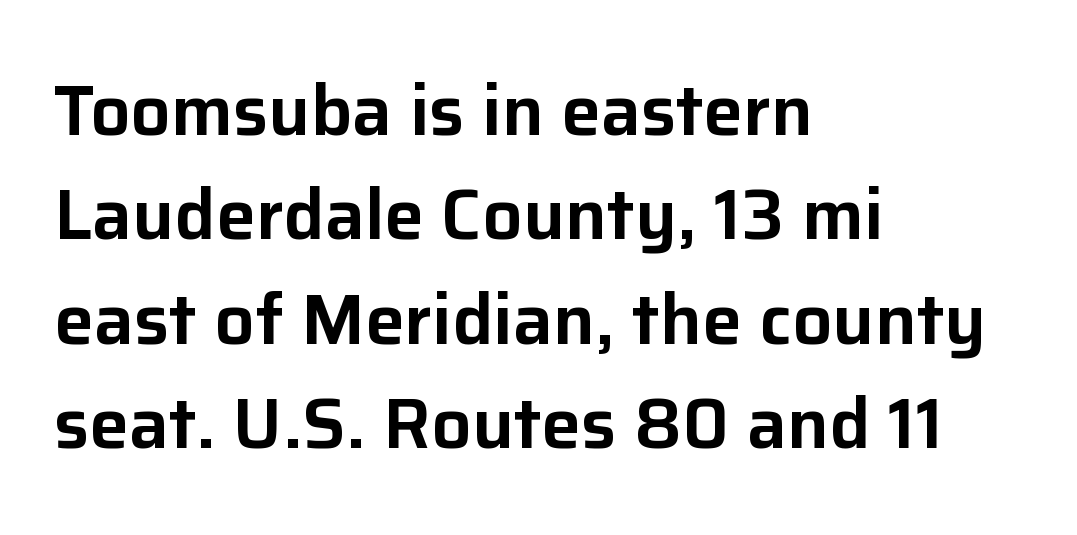
The area under the type is left untouched. These lines are rendered in a variable-pitch font. In terms of leading, this rendering sits right in the middle. Layout note: lines flush left. You can tell from the bare stems that sans-serif type was used.
